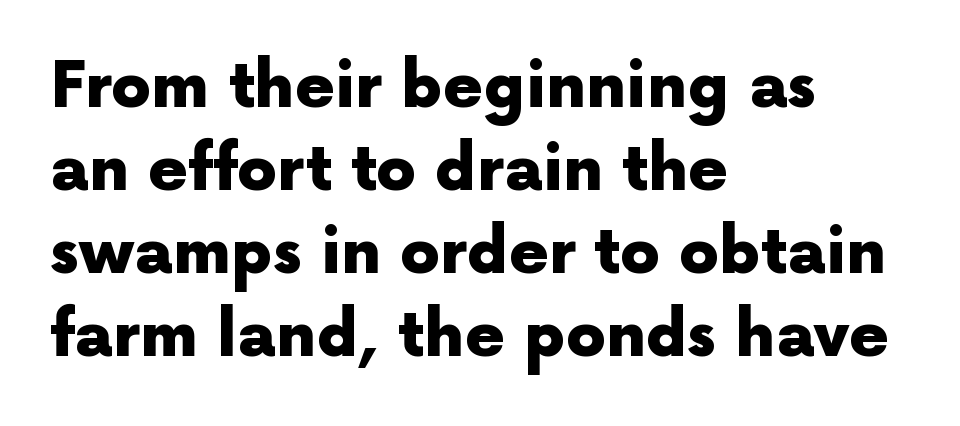
{"serif": "no", "italic": "no", "bold": "yes", "weight": "heavy", "width": "normal", "x_height": "medium", "monospaced": "no", "underline": "no", "align": "left", "line_spacing": "normal", "line_spacing_ratio": 1.32, "letter_spacing": "normal", "letter_spacing_em": 0.0, "glyph_px": 63}
